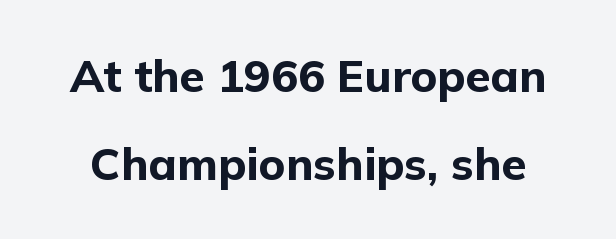
Q: Is the text bold? A: Yes.
Q: Is the text italic (slanted)? A: No, it is upright.
Q: Is the typeface a serif or a sans-serif typeface? A: Sans-serif.
Q: Is the text underlined? A: No.
Q: Is the spacing between letters normal or unusually wide? A: Normal.
Q: Is the spacing between lines tight, normal or loose? A: Loose.
Q: Width (condensed, normal, or wide)? A: Normal.
Q: Stroke contrast? A: Low.
Q: x-height? A: Medium.
Q: Monospaced? A: No.
